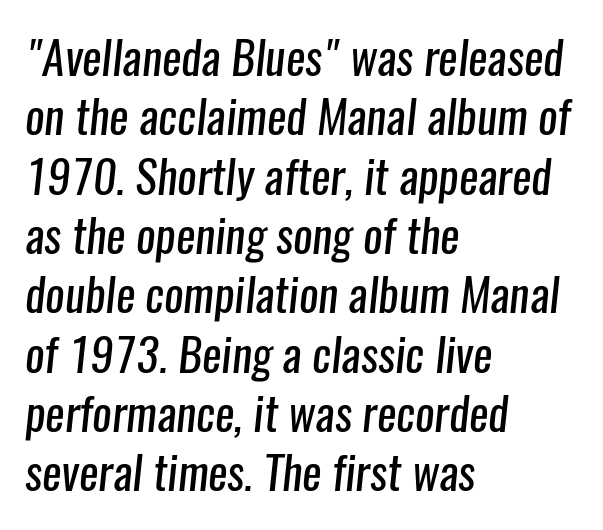
Q: Is the text bold? A: No.
Q: Is the typeface a serif or a sans-serif typeface? A: Sans-serif.
Q: Is the text underlined? A: No.
Q: How is the paragraph aligned? A: Left-aligned.
Q: Is the spacing between letters normal or unusually wide? A: Normal.
Q: Is the spacing between lines tight, normal or loose? A: Normal.
Q: Width (condensed, normal, or wide)? A: Condensed.
Q: Stroke contrast? A: Low.
Q: x-height? A: Medium.
Q: Monospaced? A: No.
